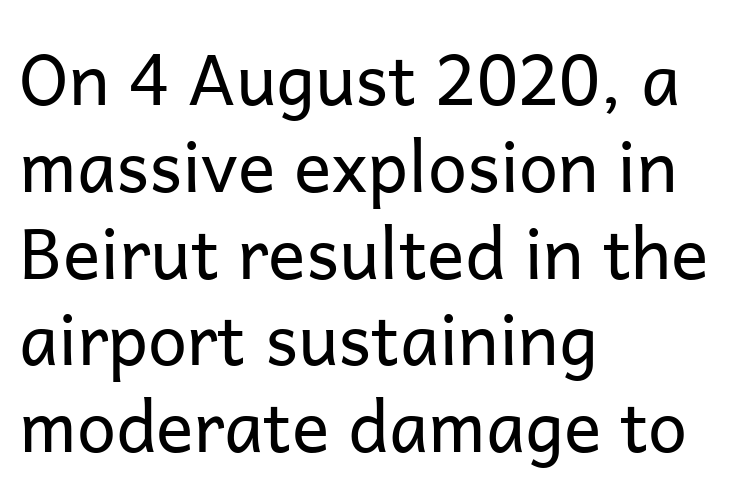
The image shows 70 px regular-weight sans-serif type, upright; set left-aligned, line spacing 1.24x, normal letter spacing, not underlined; low stroke contrast and a medium x-height.
